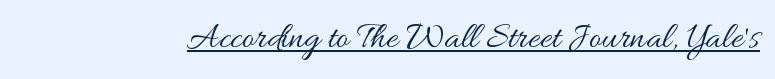
{"bold": "no", "weight": "regular", "width": "wide", "stroke_contrast": "medium", "x_height": "small", "monospaced": "no", "underline": "yes", "letter_spacing": "normal", "letter_spacing_em": 0.0, "glyph_px": 37}
